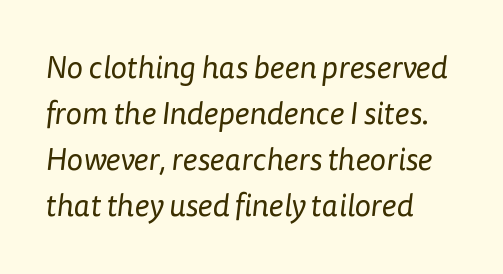
The image shows 31 px regular-weight sans-serif type; set left-aligned, normal line spacing (1.48x), normal letter spacing, not underlined; low stroke contrast and a medium x-height.
